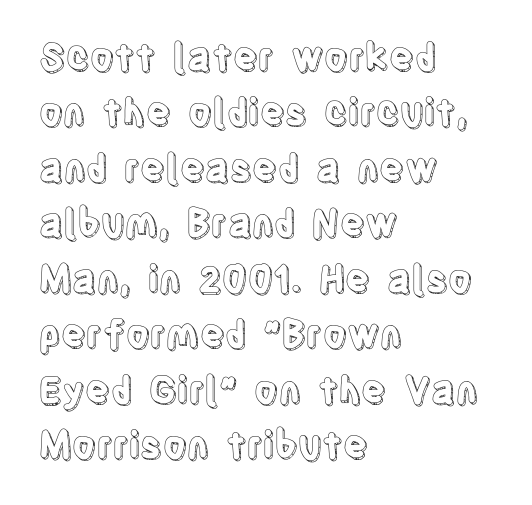
The area under the type is left untouched. The rendering anchors every line to the left-hand side. One glance says typical: line gaps are just what's usual. You could not count columns in this text — the font is proportionally spaced. The letterforms sit shoulder to shoulder at normal distance.
